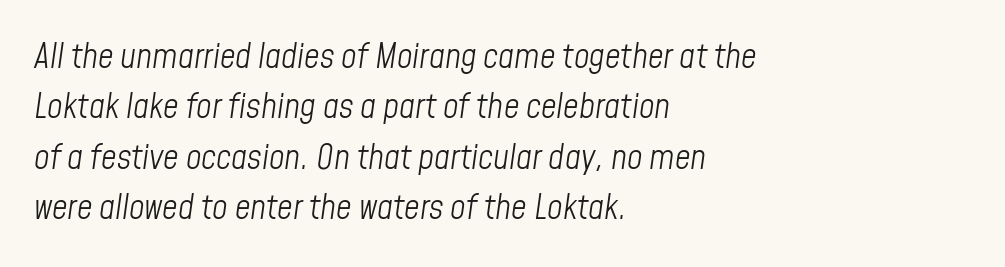
{"italic": "yes", "lean": "right", "slant_degrees": 8, "bold": "no", "weight": "light", "width": "condensed", "stroke_contrast": "low", "x_height": "medium", "monospaced": "no", "underline": "no", "align": "left", "line_spacing": "normal", "line_spacing_ratio": 1.48, "letter_spacing": "normal", "letter_spacing_em": 0.0, "glyph_px": 34}
